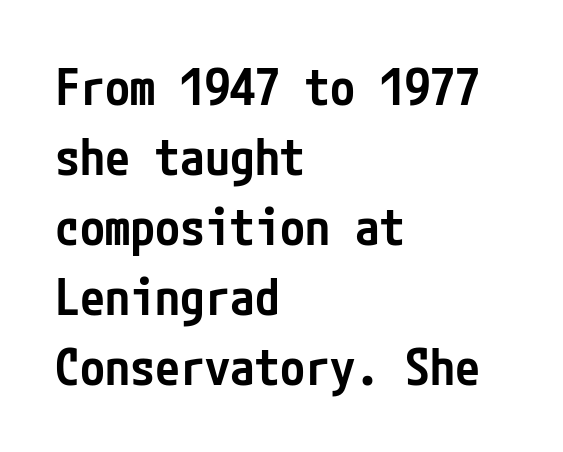
{"serif": "no", "italic": "no", "bold": "semi", "weight": "semibold", "width": "condensed", "stroke_contrast": "low", "x_height": "medium", "underline": "no", "align": "left", "line_spacing": "normal", "line_spacing_ratio": 1.4, "letter_spacing": "normal", "letter_spacing_em": 0.0, "glyph_px": 50}
